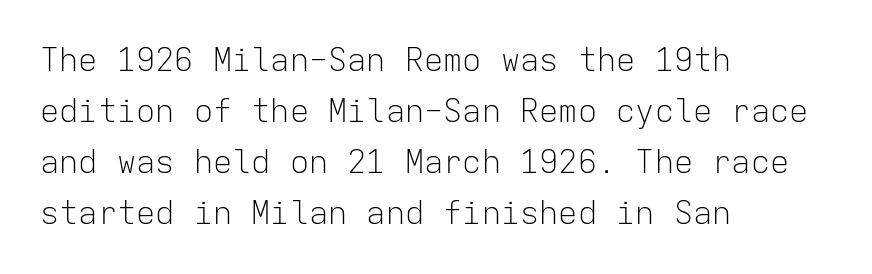
Every row of glyphs begins at an identical x-position on the left. Here the designer chose a console-style face with uniform glyph widths. Glyph-to-glyph distance matches everyday printed text. This is roman type, the default non-slanted kind. The block of text has a typical density, with ordinary space between rows.
